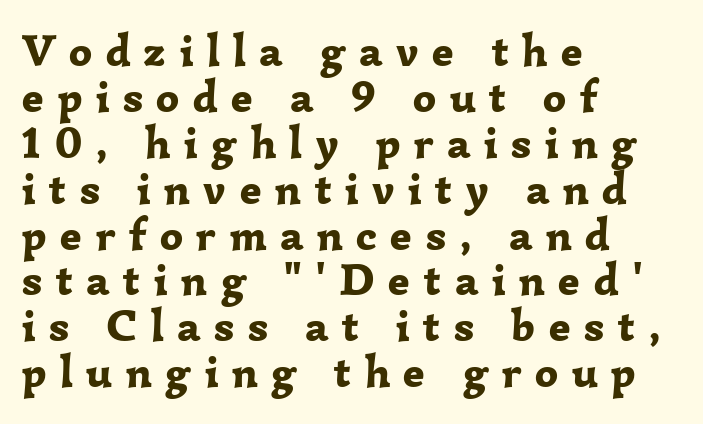
The image shows 45 px bold serif type, upright; set left-aligned, tight line spacing (1.02x), unusually wide letter spacing (+0.3 em), not underlined; low stroke contrast and a medium x-height.
